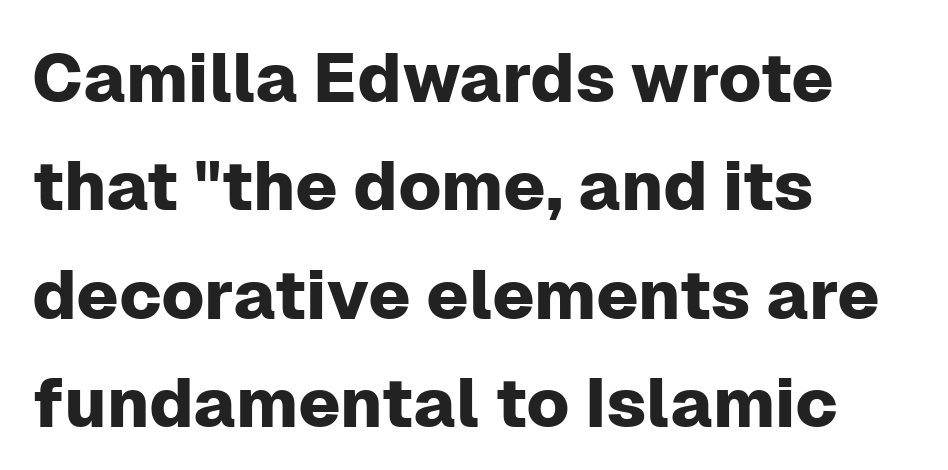
Q: Is the text italic (slanted)? A: No, it is upright.
Q: Is the typeface a serif or a sans-serif typeface? A: Sans-serif.
Q: Is the text underlined? A: No.
Q: How is the paragraph aligned? A: Left-aligned.
Q: Is the spacing between letters normal or unusually wide? A: Normal.
Q: Is the spacing between lines tight, normal or loose? A: Normal.
Q: Width (condensed, normal, or wide)? A: Normal.
Q: Stroke contrast? A: Low.
Q: x-height? A: Medium.
Q: Monospaced? A: No.
